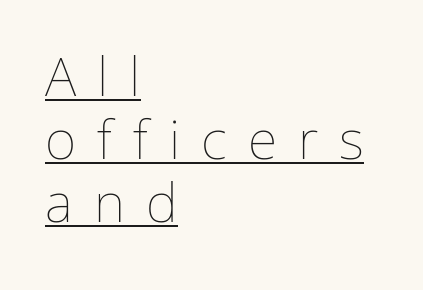
Q: Is the text bold? A: No.
Q: Is the text italic (slanted)? A: No, it is upright.
Q: Is the text underlined? A: Yes.
Q: How is the paragraph aligned? A: Left-aligned.
Q: Is the spacing between letters normal or unusually wide? A: Unusually wide.
Q: Width (condensed, normal, or wide)? A: Normal.
Q: Stroke contrast? A: Low.
Q: x-height? A: Medium.
Q: Monospaced? A: No.
